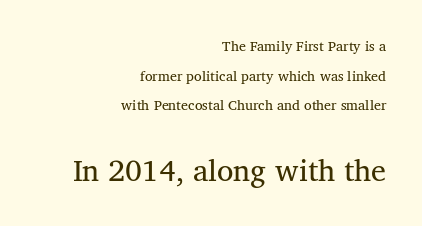
When letters stand straight like this, we call the style roman or upright. The face used here is proportionally spaced, like ordinary book or web type. The setting favours the right margin, as signatures and pull-quotes sometimes do. The lower block of text is set noticeably larger than the block above it. The area under the type is left untouched. Honestly, the letter spacing is just normal — you wouldn't notice it.
